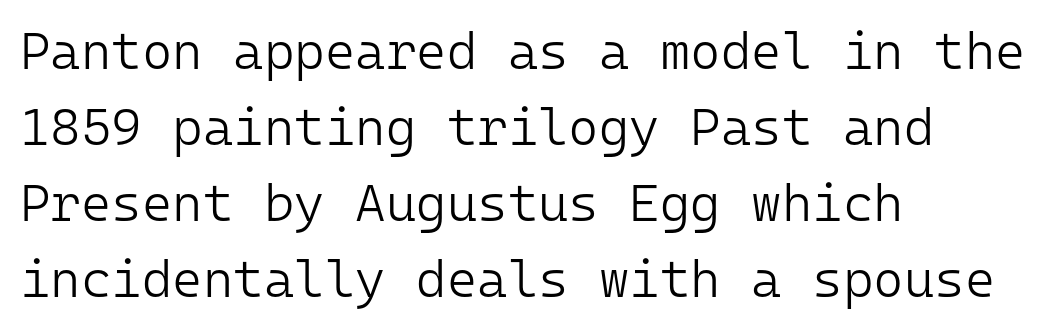
{"serif": "no", "italic": "no", "bold": "no", "weight": "light", "width": "normal", "stroke_contrast": "low", "x_height": "medium", "monospaced": "yes", "underline": "no", "align": "left", "line_spacing": "normal", "line_spacing_ratio": 1.46, "letter_spacing": "normal", "letter_spacing_em": 0.0, "glyph_px": 52}
